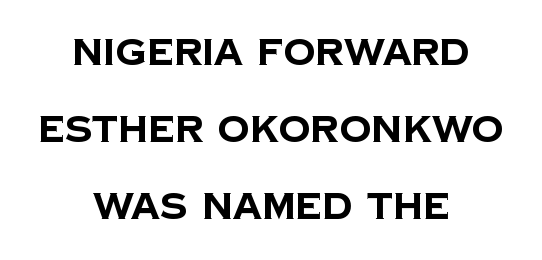
How heavy is the stroke? Heavy — this is a bold. The tracking reads as untouched default to a designer's eye. The letters advance in unequal steps, a hallmark of proportional type. A centered setting, common on invitations and titles, is used for this passage. One glance says open: line gaps are wider than usual. No feet cap the strokes, marking this as sans-serif type.
